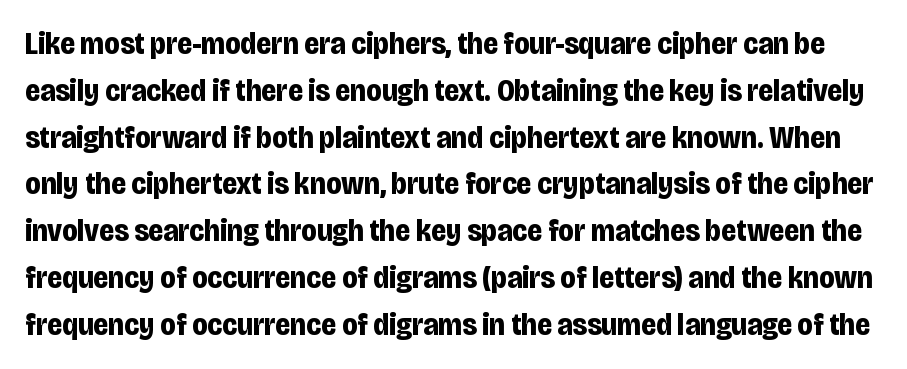
Successive baselines arrive at the customary interval. The font's upright variant was chosen for this text. The face used here is a sans, in the tradition of grotesques and geometrics. On the weight axis this lands at bold, roughly 700.
